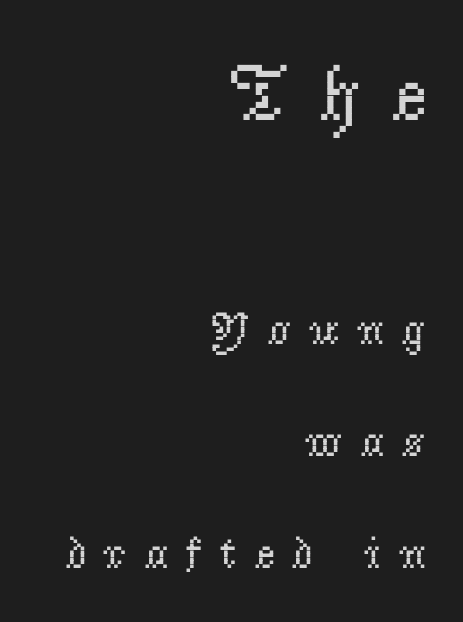
Q: Is the text bold? A: No.
Q: Is the text italic (slanted)? A: No, it is upright.
Q: Is the typeface a serif or a sans-serif typeface? A: Serif.
Q: Is the text underlined? A: No.
Q: How is the paragraph aligned? A: Right-aligned.
Q: Is the spacing between letters normal or unusually wide? A: Unusually wide.
Q: Is the spacing between lines tight, normal or loose? A: Loose.
Q: Which block of text is set in a larger size, the first (top) or the second (bottom)? A: The first (top) one.
Q: Width (condensed, normal, or wide)? A: Normal.
Q: Stroke contrast? A: Low.
Q: x-height? A: Small.
Q: Monospaced? A: No.
